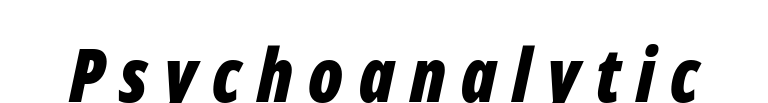
{"italic": "yes", "lean": "right", "slant_degrees": 12, "bold": "yes", "weight": "bold", "width": "condensed", "stroke_contrast": "low", "x_height": "medium", "monospaced": "no", "underline": "yes", "letter_spacing": "wide", "letter_spacing_em": 0.21, "glyph_px": 74}
